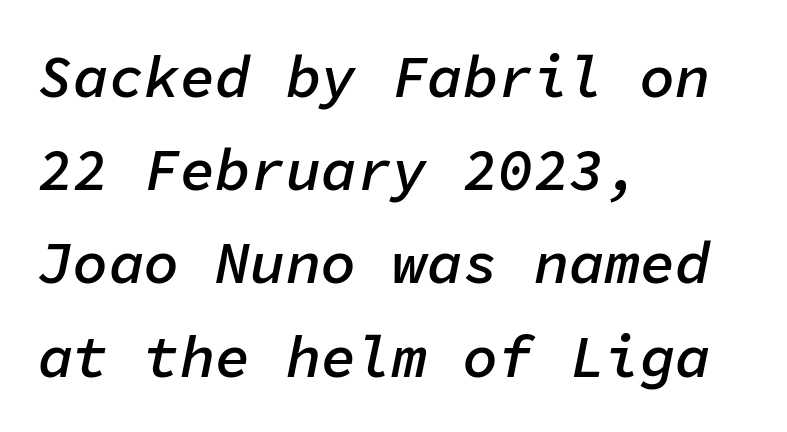
Underlining? Definitely not there. Each letter, wide or thin by design, is forced into the same width here. Is there much room between lines? A standard amount, neither cramped nor airy. The gaps between neighbouring characters are ordinary and unremarkable.
